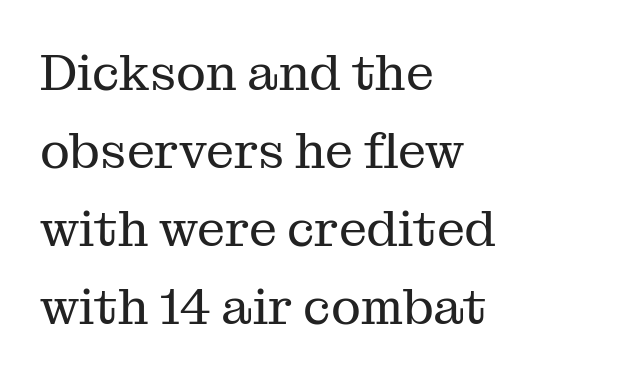
The image shows 50 px regular-weight serif type, upright; set left-aligned, normal line spacing (1.56x), normal letter spacing, not underlined; medium stroke contrast and a medium x-height.
